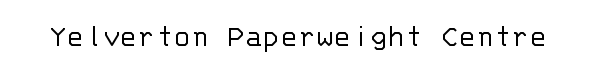
Q: Is the text bold? A: No.
Q: Is the text italic (slanted)? A: No, it is upright.
Q: Is the typeface a serif or a sans-serif typeface? A: Sans-serif.
Q: Is the text underlined? A: No.
Q: Is the spacing between letters normal or unusually wide? A: Normal.
Q: Width (condensed, normal, or wide)? A: Normal.
Q: Stroke contrast? A: Low.
Q: x-height? A: Large.
Q: Monospaced? A: Yes.
